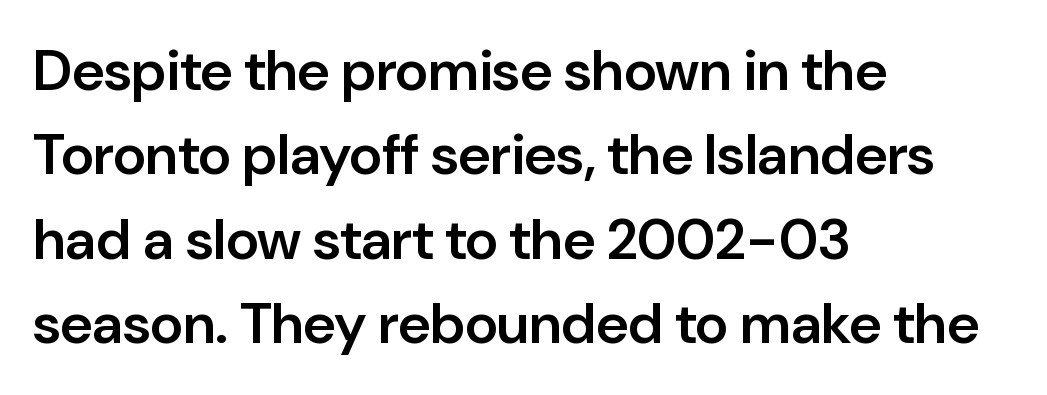
Q: Is the text bold? A: Semi-bold.
Q: Is the text italic (slanted)? A: No, it is upright.
Q: Is the typeface a serif or a sans-serif typeface? A: Sans-serif.
Q: Is the text underlined? A: No.
Q: How is the paragraph aligned? A: Left-aligned.
Q: Is the spacing between letters normal or unusually wide? A: Normal.
Q: Is the spacing between lines tight, normal or loose? A: Normal.
Q: Width (condensed, normal, or wide)? A: Normal.
Q: Stroke contrast? A: Low.
Q: x-height? A: Medium.
Q: Monospaced? A: No.
